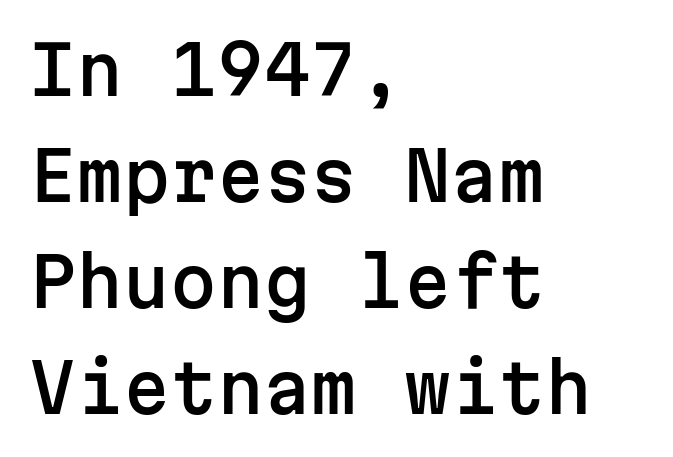
{"serif": "no", "italic": "no", "width": "normal", "stroke_contrast": "low", "x_height": "medium", "monospaced": "yes", "underline": "no", "align": "left", "line_spacing": "normal", "line_spacing_ratio": 1.58, "letter_spacing": "normal", "letter_spacing_em": 0.0, "glyph_px": 67}
